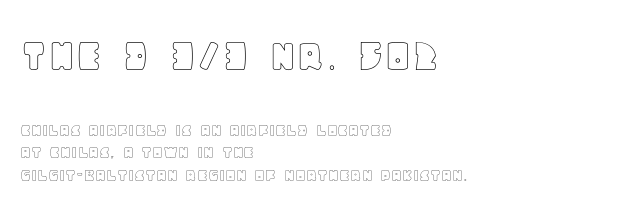
{"italic": "no", "width": "normal", "x_height": "large", "monospaced": "no", "underline": "no", "align": "left", "line_spacing_ratio": 1.19, "letter_spacing": "normal", "letter_spacing_em": 0.0, "larger_block": "first", "size_ratio": 2.53, "glyph_px": 48}
